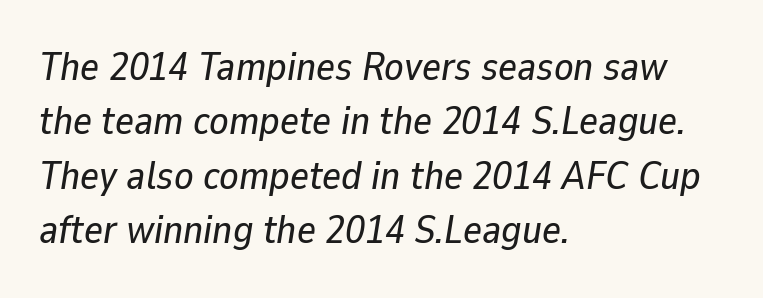
Note the varied advance widths — an 'i' is clearly narrower than an 'm'. Glyph-to-glyph distance matches everyday printed text. The space directly below the letters is spotless. The paragraph has a hard left edge and a soft right edge.
